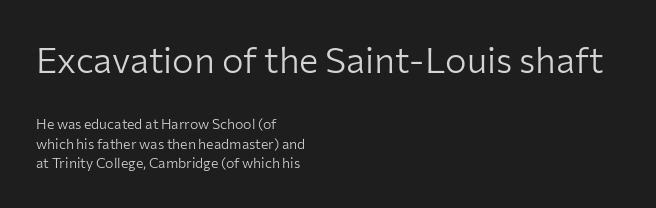
The image shows 36 px light sans-serif type, upright; set left-aligned, normal line spacing (1.38x), normal letter spacing, not underlined; the first (top) block is 2.57x larger; low stroke contrast and a medium x-height.
